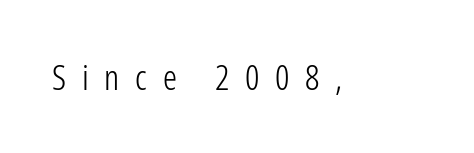
Q: Is the text bold? A: No.
Q: Is the text italic (slanted)? A: No, it is upright.
Q: Is the typeface a serif or a sans-serif typeface? A: Sans-serif.
Q: Is the text underlined? A: No.
Q: Is the spacing between letters normal or unusually wide? A: Unusually wide.
Q: Width (condensed, normal, or wide)? A: Condensed.
Q: Stroke contrast? A: Low.
Q: x-height? A: Medium.
Q: Monospaced? A: No.
